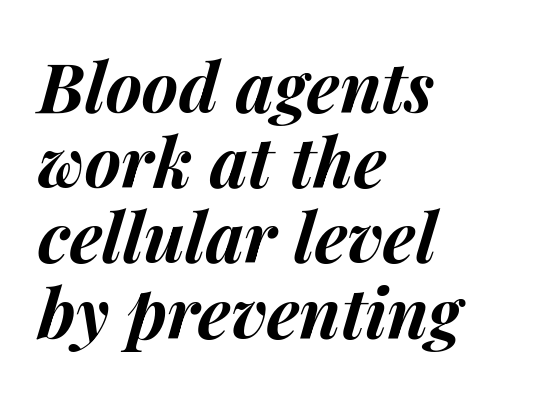
Q: Is the text bold? A: Yes.
Q: Is the text italic (slanted)? A: Yes, it leans right by about 14 degrees.
Q: Is the text underlined? A: No.
Q: How is the paragraph aligned? A: Left-aligned.
Q: Is the spacing between letters normal or unusually wide? A: Normal.
Q: Is the spacing between lines tight, normal or loose? A: Tight.
Q: Width (condensed, normal, or wide)? A: Normal.
Q: Stroke contrast? A: Medium.
Q: x-height? A: Medium.
Q: Monospaced? A: No.
